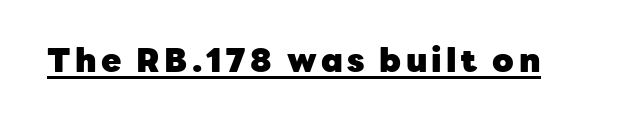
Q: Is the text bold? A: Yes.
Q: Is the text italic (slanted)? A: No, it is upright.
Q: Is the typeface a serif or a sans-serif typeface? A: Sans-serif.
Q: Is the text underlined? A: Yes.
Q: Width (condensed, normal, or wide)? A: Normal.
Q: Stroke contrast? A: Low.
Q: x-height? A: Medium.
Q: Monospaced? A: No.
